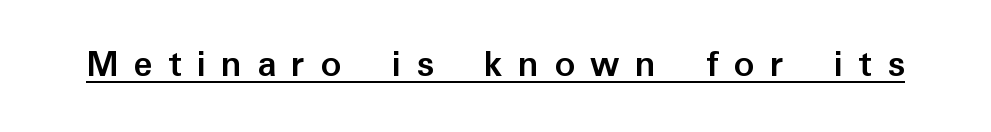
The image shows 40 px semibold sans-serif type, upright; set unusually wide letter spacing (+0.38 em), underlined; low stroke contrast and a medium x-height.
